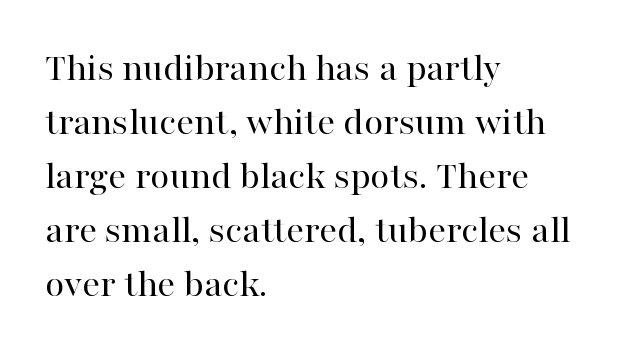
{"serif": "yes", "italic": "no", "bold": "no", "weight": "regular", "width": "normal", "stroke_contrast": "high", "x_height": "medium", "monospaced": "no", "underline": "no", "align": "left", "line_spacing": "normal", "line_spacing_ratio": 1.35, "letter_spacing": "normal", "letter_spacing_em": 0.0, "glyph_px": 40}
